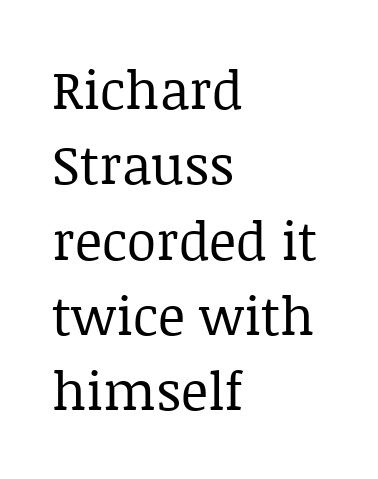
Q: Is the text bold? A: No.
Q: Is the text italic (slanted)? A: No, it is upright.
Q: Is the typeface a serif or a sans-serif typeface? A: Serif.
Q: Is the text underlined? A: No.
Q: How is the paragraph aligned? A: Left-aligned.
Q: Is the spacing between letters normal or unusually wide? A: Normal.
Q: Is the spacing between lines tight, normal or loose? A: Normal.
Q: Width (condensed, normal, or wide)? A: Normal.
Q: Stroke contrast? A: Low.
Q: x-height? A: Large.
Q: Monospaced? A: No.
